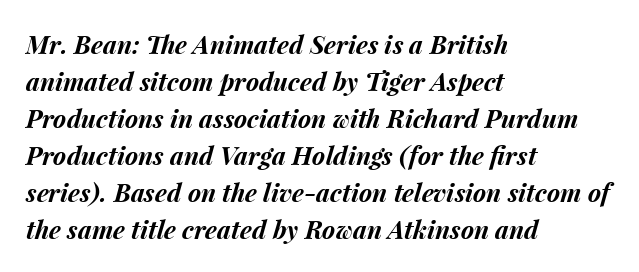
{"italic": "yes", "lean": "right", "slant_degrees": 15, "bold": "yes", "underline": "no", "align": "left", "line_spacing": "normal", "line_spacing_ratio": 1.48, "letter_spacing": "normal", "letter_spacing_em": 0.0, "glyph_px": 25}
